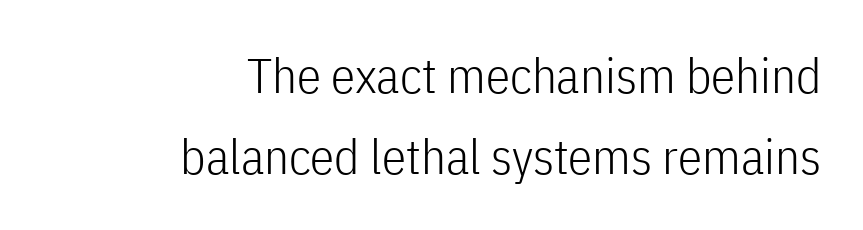
Summary of weight: not heavy and not bold. The typesetter chose a ragged-left arrangement here. The letters advance in unequal steps, a hallmark of proportional type. Classification — sans serif.
